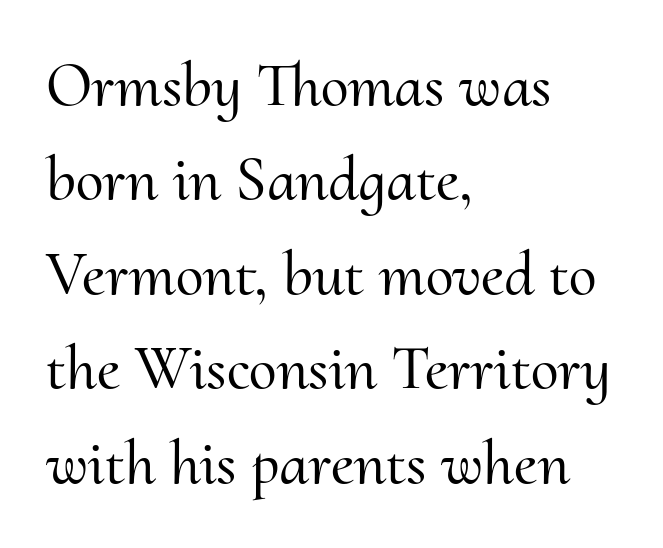
The image shows 63 px serif type, upright; set left-aligned, normal line spacing (1.5x), normal letter spacing, not underlined; medium stroke contrast and a small x-height.
